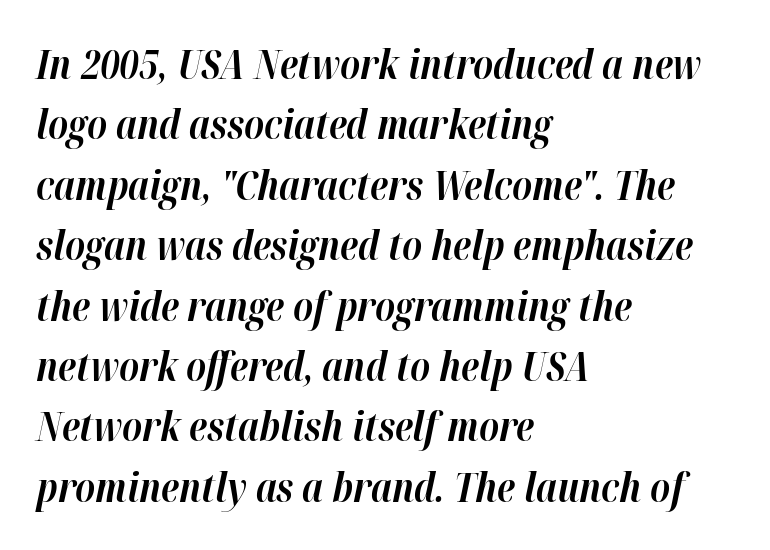
The image shows 40 px bold type, italic (leaning right); set left-aligned, normal line spacing (1.51x), normal letter spacing, not underlined; high stroke contrast and a medium x-height.
